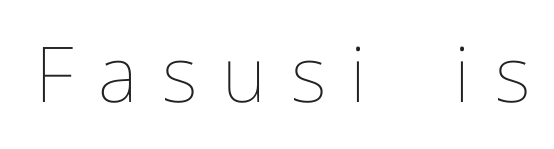
The type is letterspaced generously, with wide tracking. The font is comparable to plain body text, perhaps lighter. Rule under the text: the space is simply empty. Proportional: the letters do not fall into vertical columns. No italicization has been applied; the sample stays upright.
